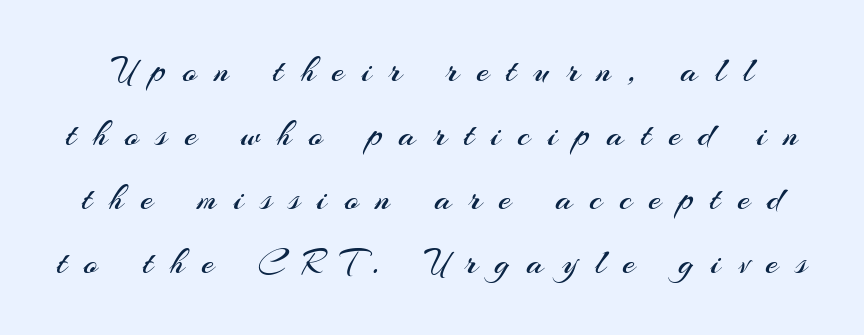
The image shows 36 px regular-weight sans-serif type; set line spacing 1.78x, unusually wide letter spacing (+0.48 em), not underlined; medium stroke contrast and a small x-height.
